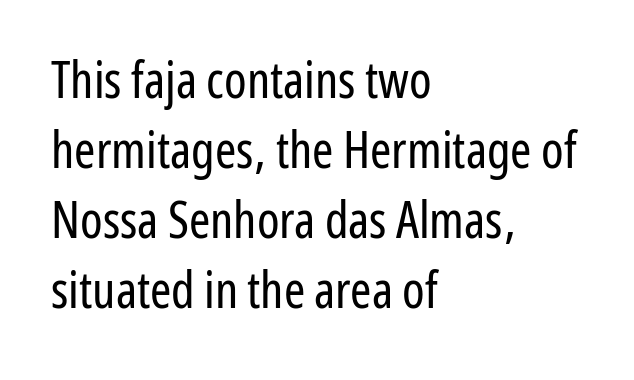
Each line starts at the same left margin while the right side varies. Students, note that the glyphs here touch the page at normal intervals. One glance says typical: line gaps are just what's usual. The letters carry no serifs — their stems end cleanly without finishing strokes. Clear beneath every line of the passage. Designer's note — italics off, roman on.
